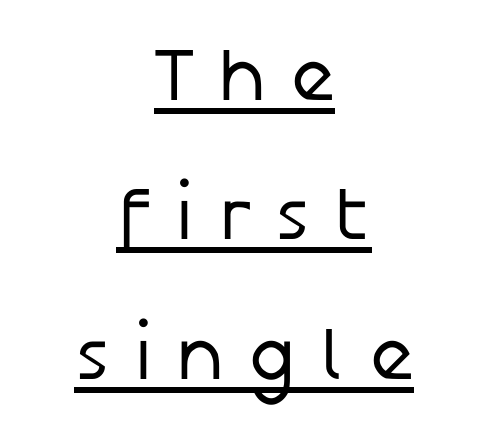
Q: Is the text bold? A: No.
Q: Is the text italic (slanted)? A: No, it is upright.
Q: Is the typeface a serif or a sans-serif typeface? A: Sans-serif.
Q: Is the text underlined? A: Yes.
Q: How is the paragraph aligned? A: Centered.
Q: Is the spacing between letters normal or unusually wide? A: Unusually wide.
Q: Width (condensed, normal, or wide)? A: Normal.
Q: Stroke contrast? A: Low.
Q: x-height? A: Medium.
Q: Monospaced? A: No.
